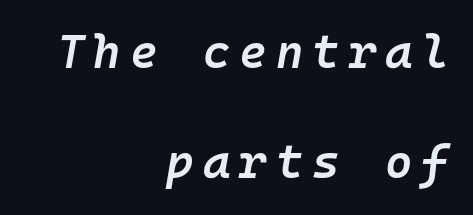
{"italic": "yes", "lean": "right", "slant_degrees": 10, "bold": "semi", "weight": "semibold", "width": "normal", "stroke_contrast": "low", "x_height": "medium", "monospaced": "yes", "underline": "no", "align": "right", "line_spacing": "loose", "line_spacing_ratio": 2.35, "glyph_px": 47}
